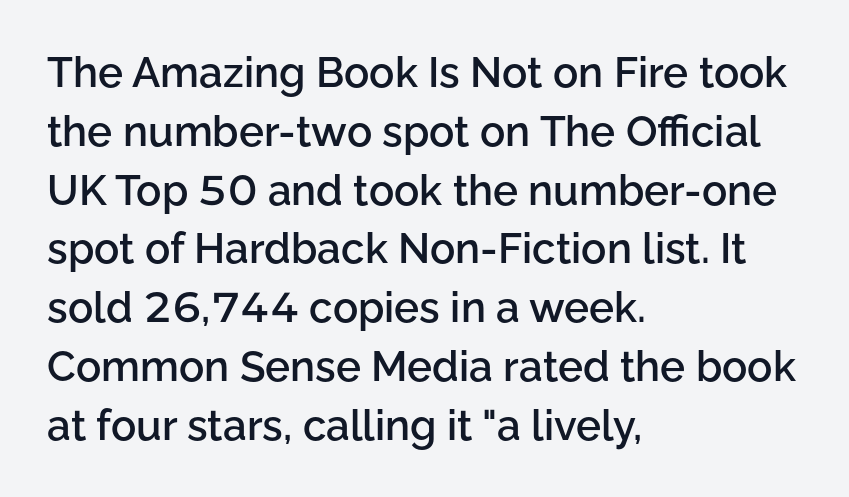
The image shows 42 px semibold sans-serif type, upright; set left-aligned, normal line spacing (1.4x), normal letter spacing, not underlined; low stroke contrast and a medium x-height.
